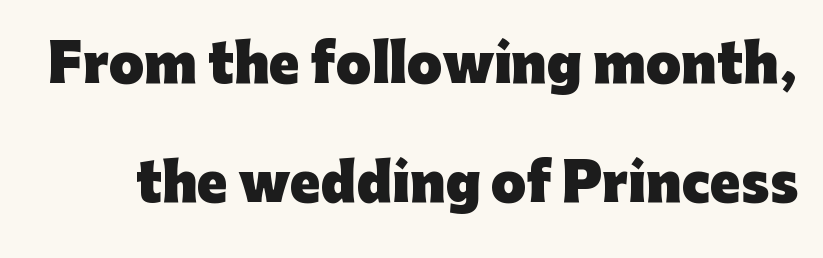
Q: Is the text bold? A: Yes.
Q: Is the text italic (slanted)? A: No, it is upright.
Q: Is the typeface a serif or a sans-serif typeface? A: Sans-serif.
Q: Is the text underlined? A: No.
Q: Is the spacing between letters normal or unusually wide? A: Normal.
Q: Is the spacing between lines tight, normal or loose? A: Loose.
Q: Width (condensed, normal, or wide)? A: Normal.
Q: Stroke contrast? A: Low.
Q: x-height? A: Medium.
Q: Monospaced? A: No.
